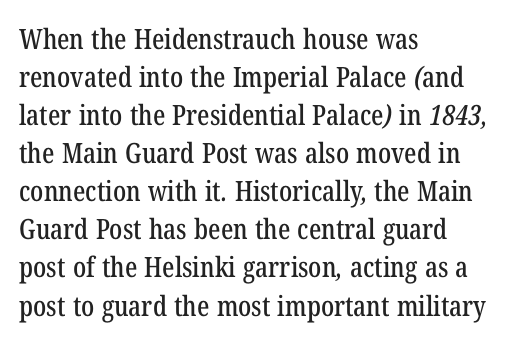
Q: Is the typeface a serif or a sans-serif typeface? A: Serif.
Q: Is the text underlined? A: No.
Q: How is the paragraph aligned? A: Left-aligned.
Q: Is the spacing between letters normal or unusually wide? A: Normal.
Q: Is the spacing between lines tight, normal or loose? A: Normal.
Q: Width (condensed, normal, or wide)? A: Condensed.
Q: Stroke contrast? A: Low.
Q: x-height? A: Medium.
Q: Monospaced? A: No.
